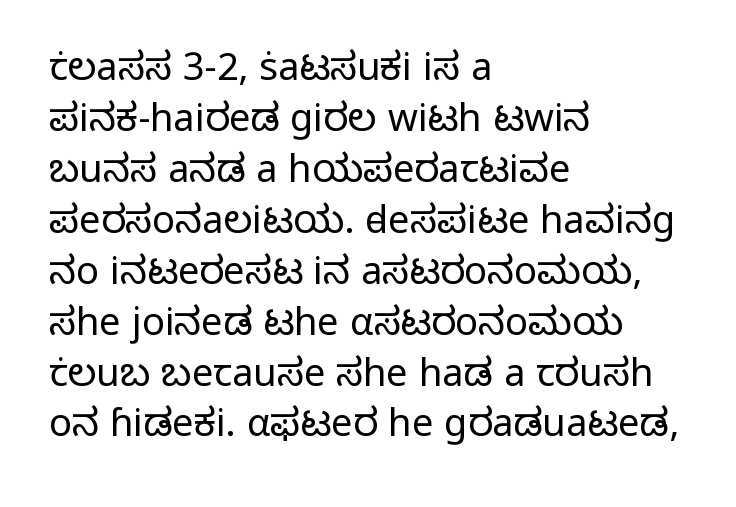
{"serif": "no", "italic": "no", "bold": "no", "weight": "light", "width": "normal", "stroke_contrast": "low", "x_height": "medium", "monospaced": "no", "underline": "no", "align": "left", "line_spacing": "normal", "line_spacing_ratio": 1.34, "letter_spacing": "normal", "letter_spacing_em": 0.0, "glyph_px": 38}
